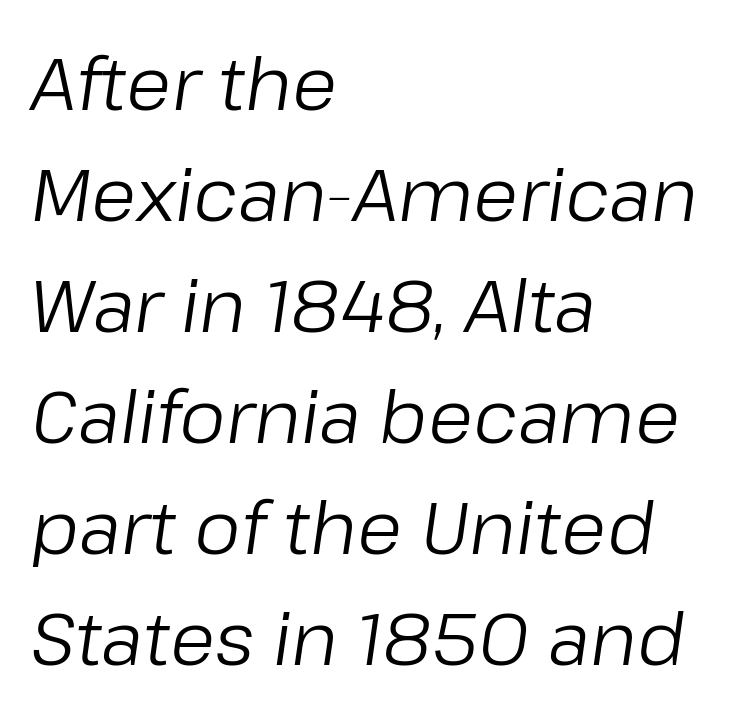
The image shows 73 px regular-weight type, italic (leaning right); set left-aligned, normal line spacing (1.52x), normal letter spacing, not underlined; low stroke contrast and a medium x-height.
